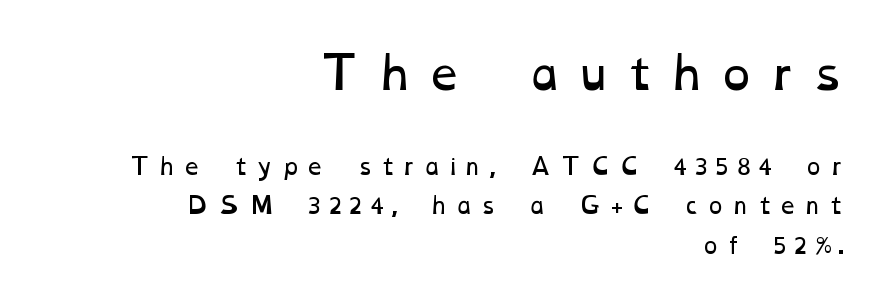
The image shows 44 px regular-weight, wide type; set right-aligned, line spacing 1.79x, unusually wide letter spacing (+0.3 em), not underlined; the first (top) block is 2.0x larger; low stroke contrast and a medium x-height.
